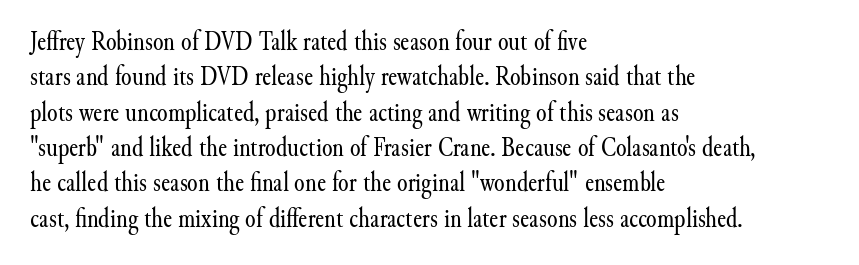
{"italic": "no", "bold": "no", "underline": "no", "align": "left", "line_spacing": "normal", "line_spacing_ratio": 1.31, "letter_spacing": "normal", "letter_spacing_em": 0.0, "glyph_px": 27}
